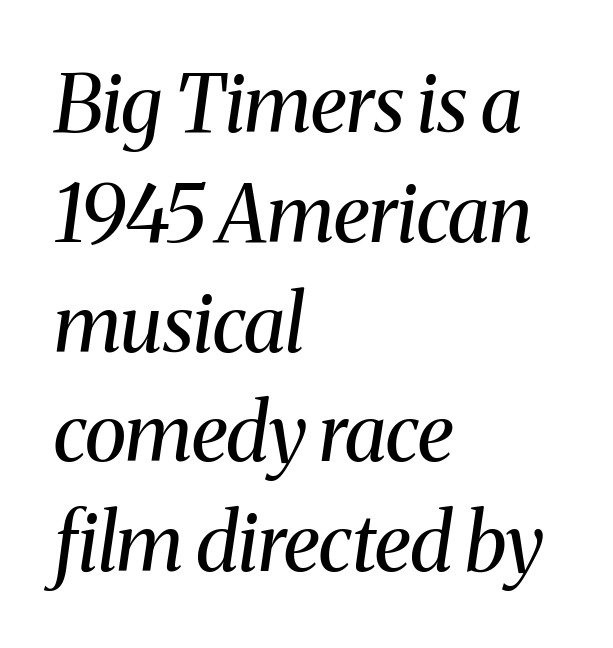
Rows of type keep a routine distance in the vertical direction. The typography opts for an oblique posture over an upright one. Each row of text sits above clean, open space. This is not heavy type; no bold has been used. This sample uses a serif face. Is this a fixed-width face? No — the glyphs have proportional, varying widths.
